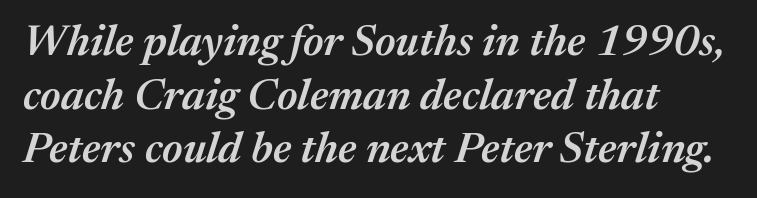
{"italic": "yes", "lean": "right", "slant_degrees": 17, "bold": "semi", "weight": "semibold", "width": "normal", "stroke_contrast": "medium", "x_height": "medium", "monospaced": "no", "underline": "no", "align": "left", "line_spacing": "normal", "line_spacing_ratio": 1.25, "letter_spacing": "normal", "letter_spacing_em": 0.0, "glyph_px": 43}
